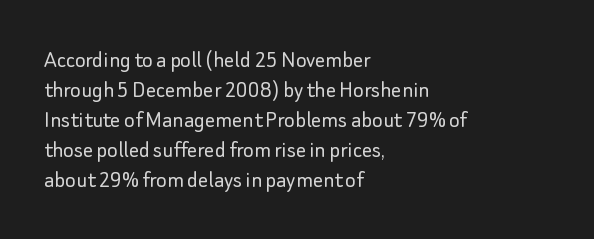
{"italic": "no", "bold": "no", "underline": "no", "align": "left", "line_spacing_ratio": 1.2, "letter_spacing": "normal", "letter_spacing_em": 0.0, "glyph_px": 25}
